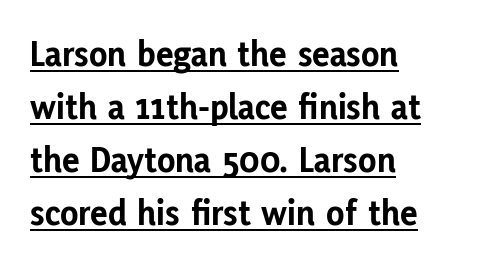
Q: Is the text bold? A: Yes.
Q: Is the text italic (slanted)? A: No, it is upright.
Q: Is the typeface a serif or a sans-serif typeface? A: Sans-serif.
Q: Is the text underlined? A: Yes.
Q: How is the paragraph aligned? A: Left-aligned.
Q: Is the spacing between letters normal or unusually wide? A: Normal.
Q: Is the spacing between lines tight, normal or loose? A: Normal.
Q: Width (condensed, normal, or wide)? A: Normal.
Q: Stroke contrast? A: Low.
Q: x-height? A: Medium.
Q: Monospaced? A: No.
